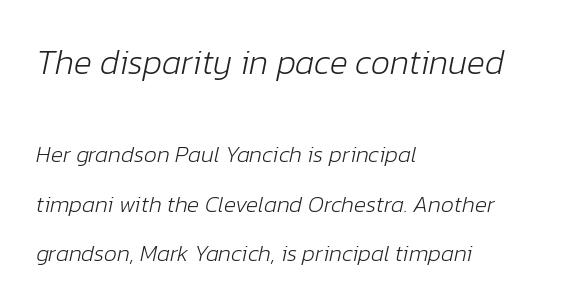
Top chunk: large. Bottom chunk: small. Horizontally, the lines are justified to the leading edge only. Italic: yes, the glyphs are oblique. The face used here is proportionally spaced, like ordinary book or web type. The letterforms sit shoulder to shoulder at normal distance. Notice the wide empty band between every row — that's loose leading.
